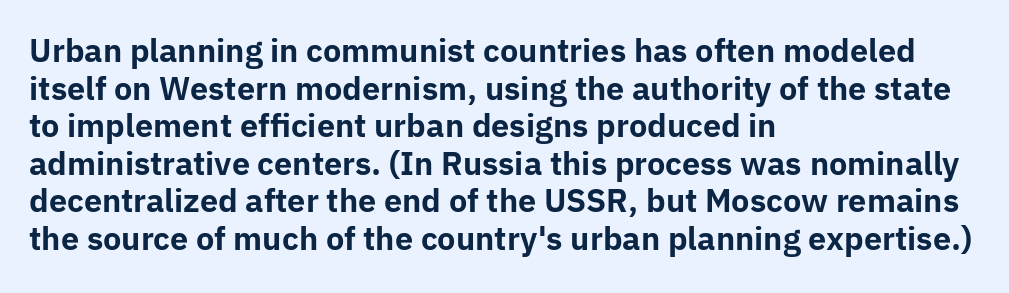
Q: Is the text bold? A: Yes.
Q: Is the text italic (slanted)? A: No, it is upright.
Q: Is the typeface a serif or a sans-serif typeface? A: Sans-serif.
Q: Is the text underlined? A: No.
Q: How is the paragraph aligned? A: Left-aligned.
Q: Is the spacing between letters normal or unusually wide? A: Normal.
Q: Width (condensed, normal, or wide)? A: Normal.
Q: Stroke contrast? A: Low.
Q: x-height? A: Medium.
Q: Monospaced? A: No.
